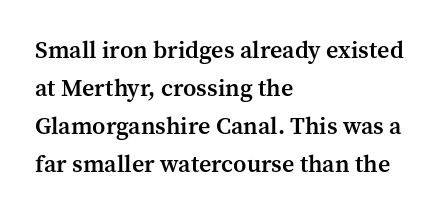
The image shows 24 px text type, upright; set left-aligned, normal line spacing (1.58x), normal letter spacing, not underlined.
